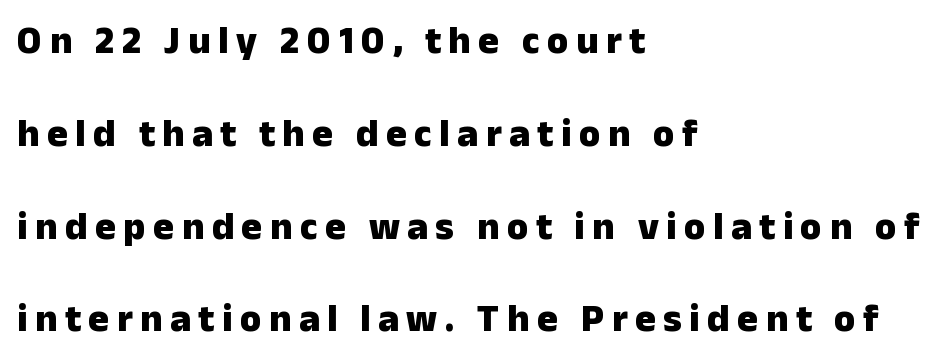
The image shows 39 px heavy sans-serif type, upright; set left-aligned, loose line spacing (2.38x), not underlined; low stroke contrast and a medium x-height.
